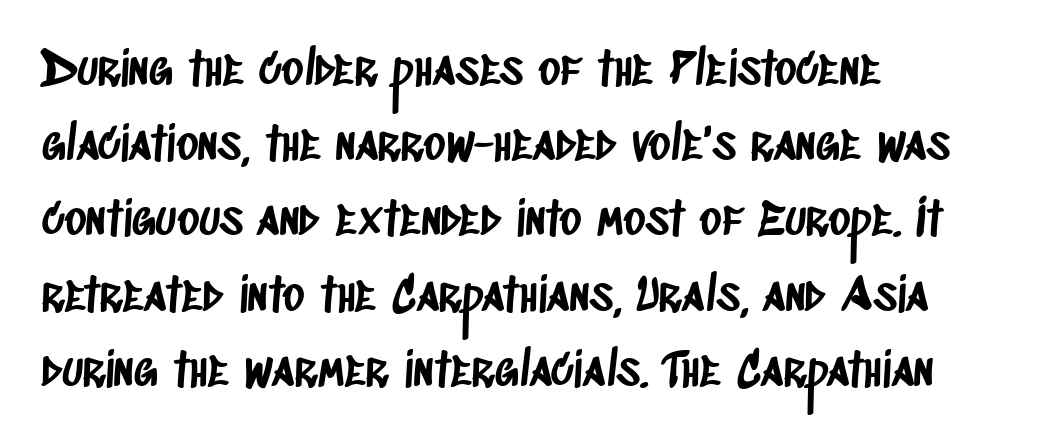
The image shows 47 px condensed sans-serif type; set left-aligned, normal line spacing (1.6x), normal letter spacing, not underlined; low stroke contrast and a large x-height.
